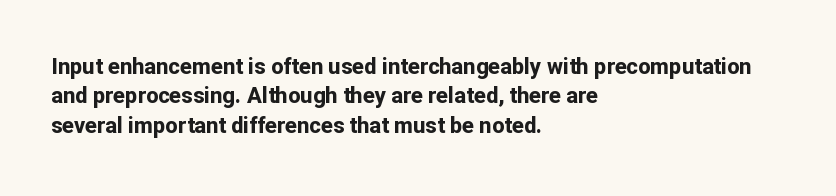
{"italic": "no", "bold": "yes", "underline": "no", "align": "left", "line_spacing": "normal", "line_spacing_ratio": 1.33, "letter_spacing": "normal", "letter_spacing_em": 0.0, "glyph_px": 22}
